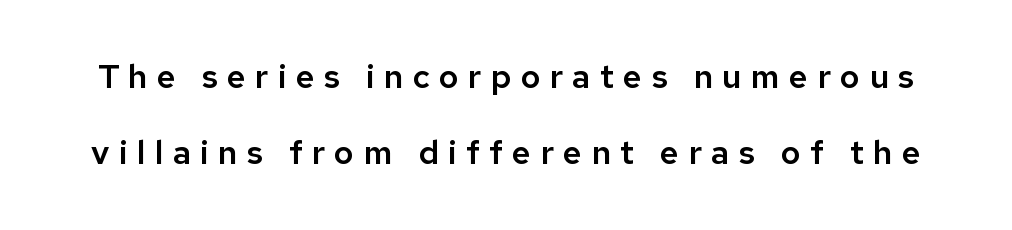
The text was rendered using a sans face with plain stroke endings. You could not count columns in this text — the font is proportionally spaced. Has an underline been added? It has not. This is roman type, the default non-slanted kind. Summary of vertical rhythm: relaxed, with wide interline spacing. Words appear elongated and porous because spacing is wide.
